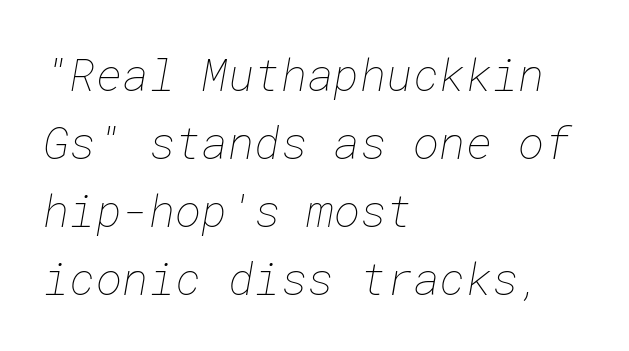
The image shows 45 px thin type; set left-aligned, normal line spacing (1.51x), normal letter spacing, not underlined; low stroke contrast and a medium x-height.
